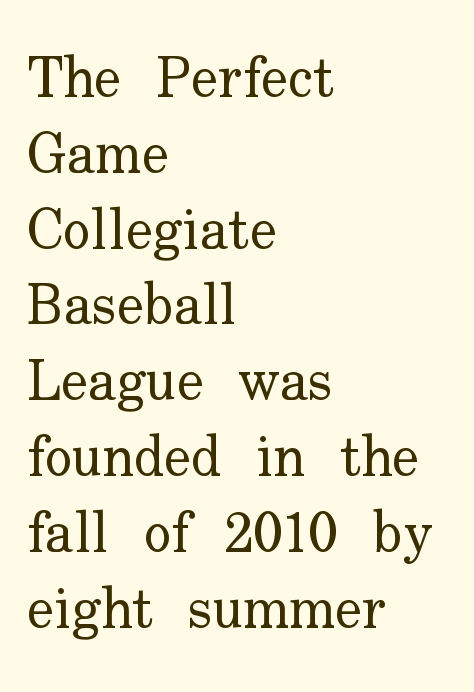
The image shows 57 px regular-weight serif type, upright; set left-aligned, normal line spacing (1.33x), normal letter spacing, not underlined; low stroke contrast and a small x-height.
